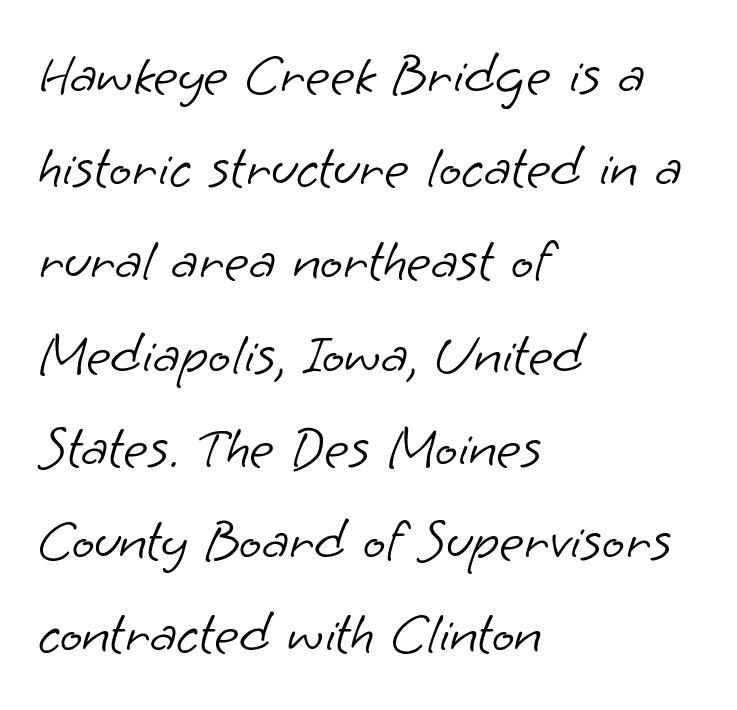
Compared with typical paragraphs, the rows here are spaced about the same. Typographically, this falls in the sans-serif category. A light-to-regular cut is what we see here. Typeset ragged right — the left edge is the straight one. Quick note: underline off. Nobody touched the tracking dial on this one.
